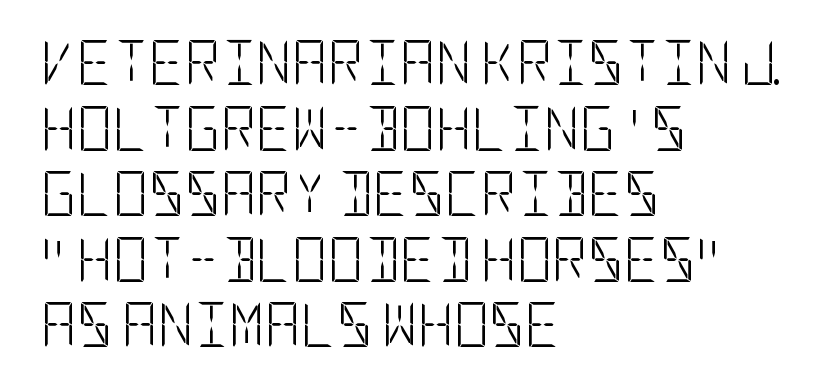
Q: Is the text bold? A: No.
Q: Is the text italic (slanted)? A: No, it is upright.
Q: Is the typeface a serif or a sans-serif typeface? A: Sans-serif.
Q: Is the text underlined? A: No.
Q: How is the paragraph aligned? A: Left-aligned.
Q: Is the spacing between letters normal or unusually wide? A: Normal.
Q: Is the spacing between lines tight, normal or loose? A: Normal.
Q: Width (condensed, normal, or wide)? A: Condensed.
Q: Stroke contrast? A: Low.
Q: x-height? A: Large.
